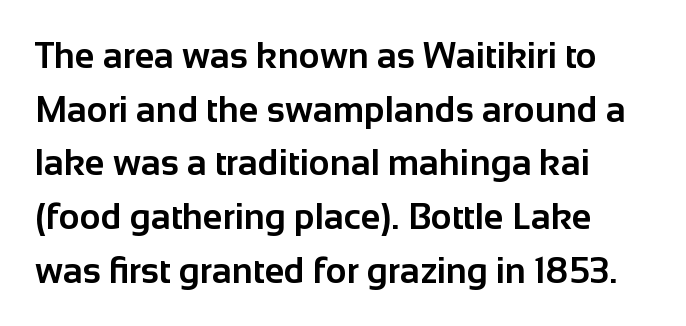
In terms of weight, the rendering is a true, heavy bold. Descenders hang freely into open space. Standard letterfit; no display-style spreading of the glyphs. Ordinary non-slanted type is in use.
